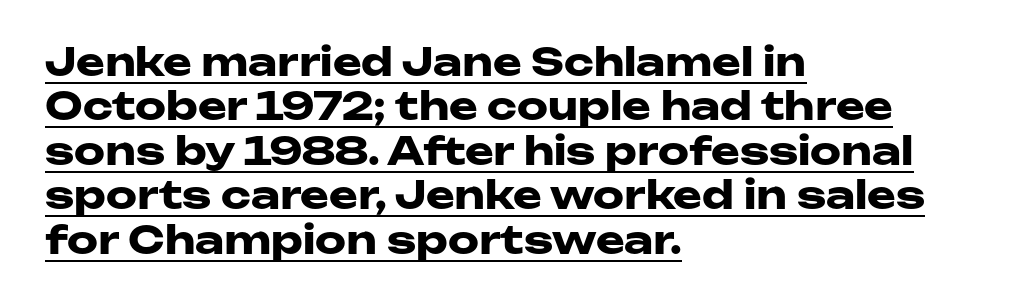
{"serif": "no", "italic": "no", "bold": "yes", "weight": "heavy", "width": "wide", "stroke_contrast": "low", "x_height": "medium", "monospaced": "no", "underline": "yes", "align": "left", "line_spacing": "tight", "line_spacing_ratio": 1.14, "letter_spacing": "normal", "letter_spacing_em": 0.0, "glyph_px": 39}
